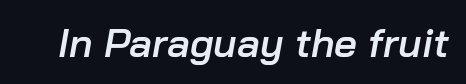
{"italic": "yes", "lean": "right", "slant_degrees": 10, "bold": "semi", "weight": "semibold", "width": "normal", "stroke_contrast": "low", "x_height": "medium", "monospaced": "no", "underline": "no", "letter_spacing": "normal", "letter_spacing_em": 0.0, "glyph_px": 40}
